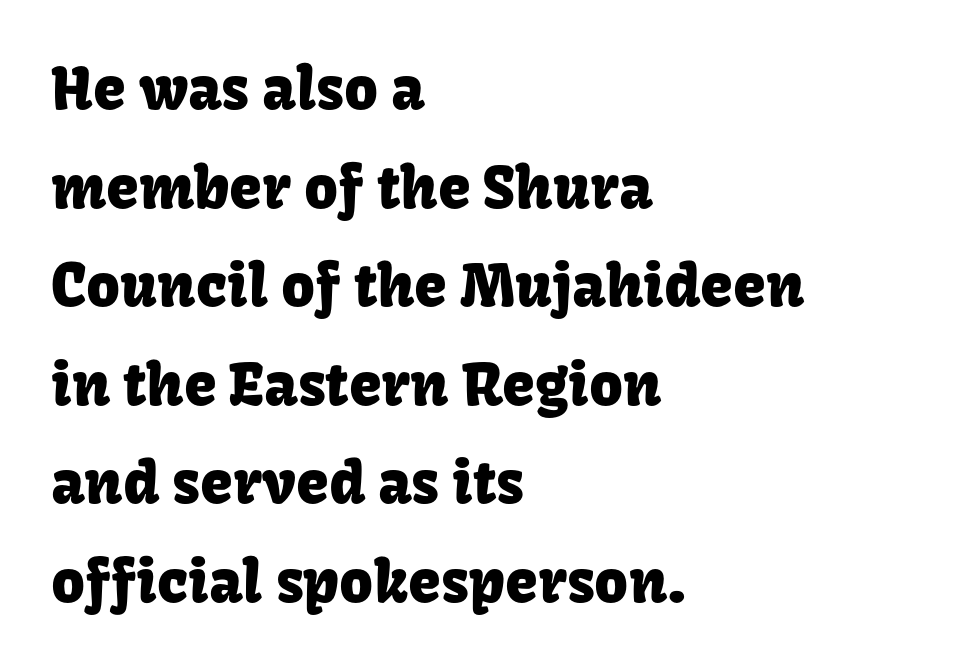
{"serif": "no", "italic": "no", "width": "normal", "stroke_contrast": "low", "x_height": "medium", "monospaced": "no", "underline": "no", "align": "left", "line_spacing": "normal", "line_spacing_ratio": 1.67, "letter_spacing": "normal", "letter_spacing_em": 0.0, "glyph_px": 59}
